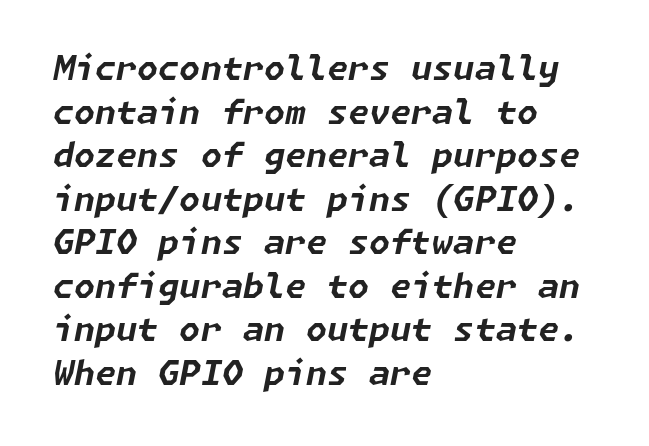
The image shows 34 px bold type, italic (leaning right); set left-aligned, normal line spacing (1.28x), normal letter spacing, not underlined; low stroke contrast and a medium x-height.
